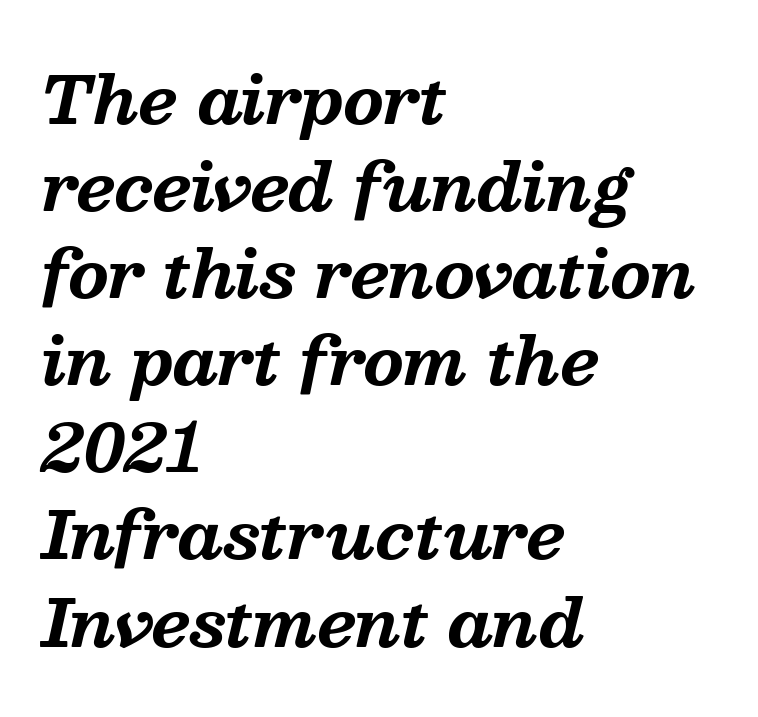
{"serif": "yes", "italic": "yes", "lean": "right", "slant_degrees": 13, "bold": "yes", "weight": "bold", "width": "normal", "stroke_contrast": "medium", "x_height": "medium", "monospaced": "no", "underline": "no", "align": "left", "line_spacing": "normal", "line_spacing_ratio": 1.34, "letter_spacing": "normal", "letter_spacing_em": 0.0, "glyph_px": 65}
